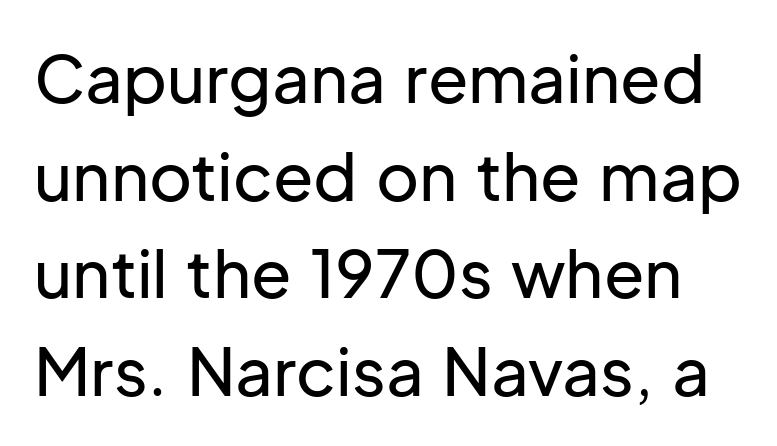
Italic? Not at all — the glyphs are vertical. Compared with typical body copy, the letter spacing here is the same. The strip under each line holds only bare page. Think of a printed novel: that variable character pitch is what you see here. Is there much room between lines? A standard amount, neither cramped nor airy.
